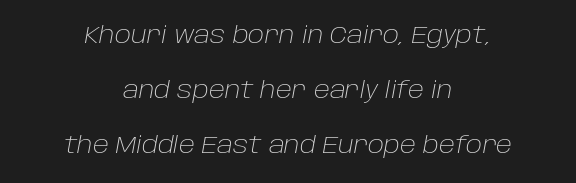
The passage is arranged like a title page — every line centered. Stroke mass is kept to a normal reading level or below. Only glyphs here, with clear space below each row. The axis of the letterforms is tilted away from vertical. Students, note that the glyphs here touch the page at normal intervals. The rendering uses a large line-height, opening up the rows.
